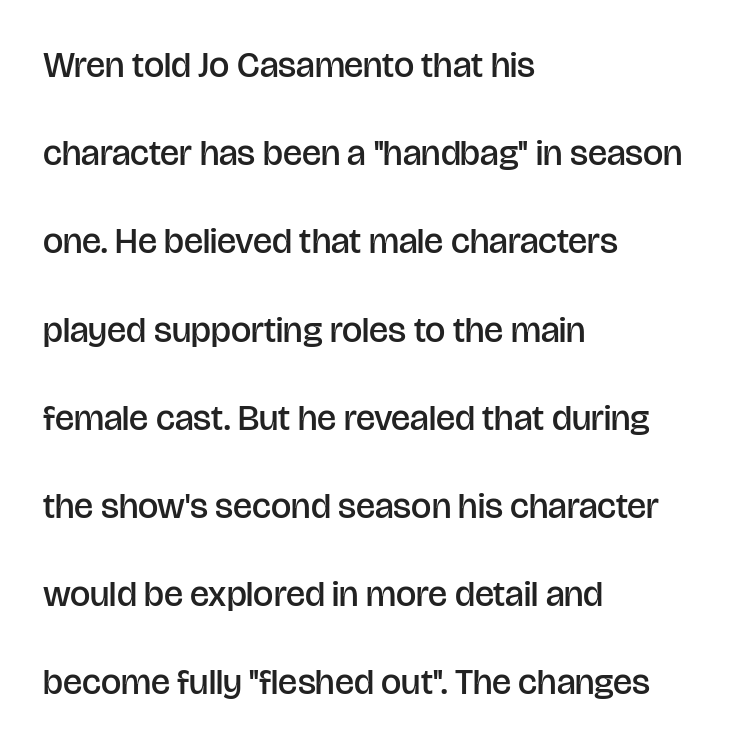
{"serif": "no", "italic": "no", "bold": "semi", "weight": "semibold", "width": "normal", "stroke_contrast": "low", "x_height": "large", "monospaced": "no", "underline": "no", "align": "left", "line_spacing": "loose", "line_spacing_ratio": 2.45, "letter_spacing": "normal", "letter_spacing_em": 0.0, "glyph_px": 36}
